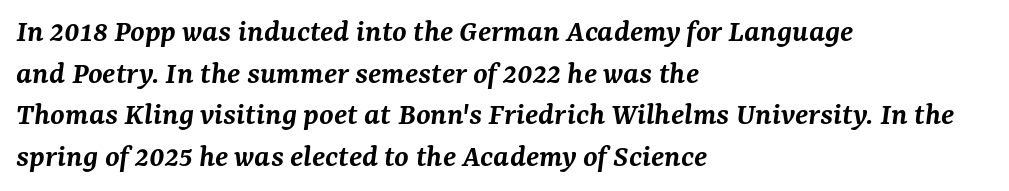
{"serif": "yes", "italic": "yes", "lean": "right", "slant_degrees": 7, "bold": "semi", "weight": "semibold", "width": "normal", "stroke_contrast": "medium", "x_height": "medium", "monospaced": "no", "underline": "no", "align": "left", "line_spacing": "normal", "line_spacing_ratio": 1.26, "letter_spacing": "normal", "letter_spacing_em": 0.0, "glyph_px": 33}
